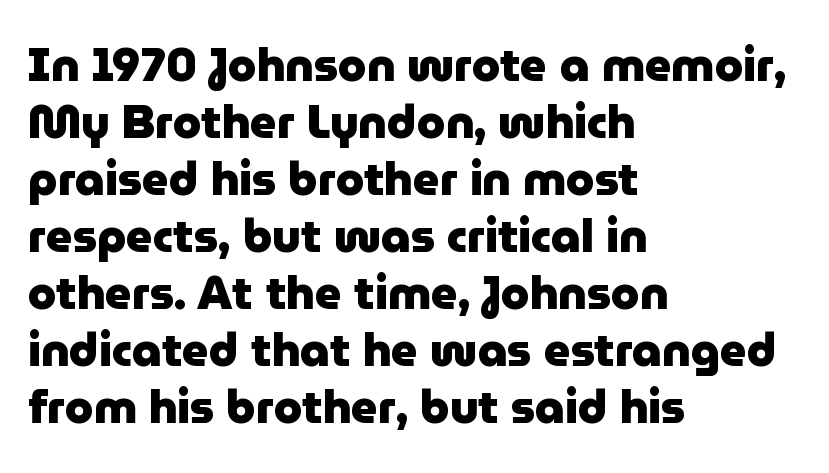
Q: Is the text bold? A: Yes.
Q: Is the text italic (slanted)? A: No, it is upright.
Q: Is the typeface a serif or a sans-serif typeface? A: Sans-serif.
Q: Is the text underlined? A: No.
Q: How is the paragraph aligned? A: Left-aligned.
Q: Is the spacing between letters normal or unusually wide? A: Normal.
Q: Width (condensed, normal, or wide)? A: Normal.
Q: Stroke contrast? A: Low.
Q: x-height? A: Medium.
Q: Monospaced? A: No.
